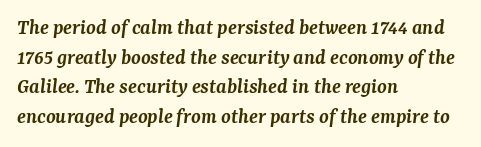
Q: Is the text bold? A: Semi-bold.
Q: Is the text italic (slanted)? A: Yes, it leans right by about 7 degrees.
Q: Is the text underlined? A: No.
Q: How is the paragraph aligned? A: Left-aligned.
Q: Is the spacing between letters normal or unusually wide? A: Normal.
Q: Is the spacing between lines tight, normal or loose? A: Normal.
